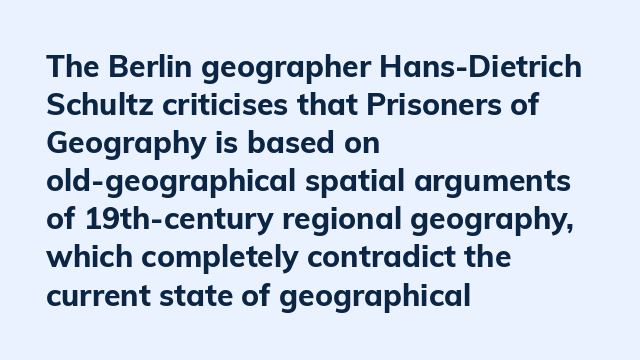
The image shows 30 px bold sans-serif type, upright; set left-aligned, normal line spacing (1.27x), normal letter spacing, not underlined; low stroke contrast and a medium x-height.
